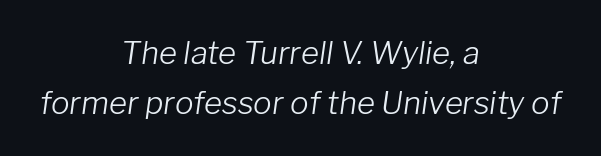
The image shows 31 px light type, italic (leaning right); set centered, normal line spacing (1.6x), normal letter spacing, not underlined; low stroke contrast and a medium x-height.
